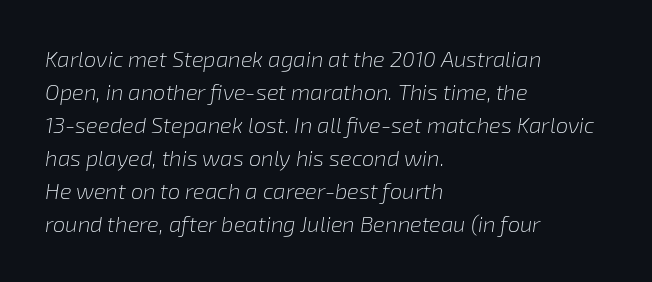
This rendering features lettering with no underline. The vertical gap from one line to the next is medium. These lines are set flush left with a ragged right edge. Default kerning and tracking; the words read as compact shapes. These lines were composed using italics. On a weight scale, this lands at 450 or below.
